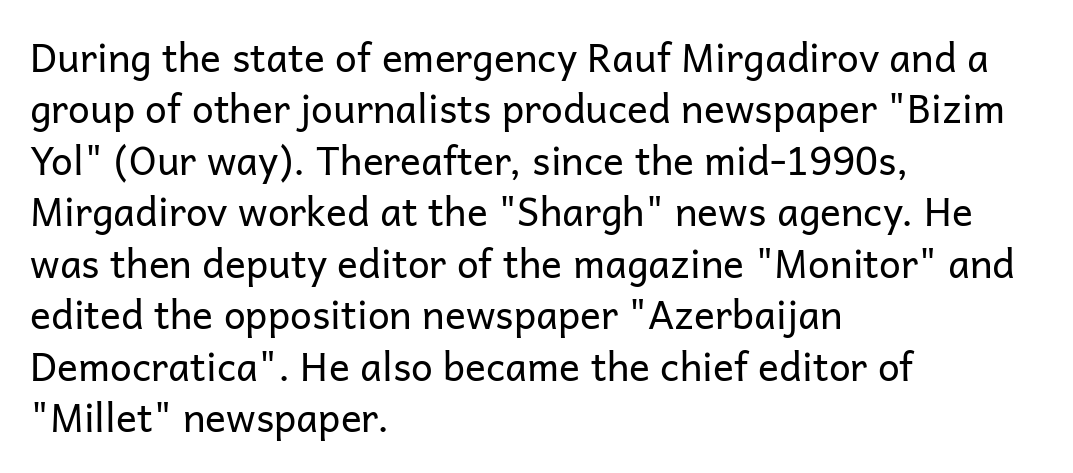
The image shows 39 px regular-weight sans-serif type, upright; set left-aligned, normal line spacing (1.32x), normal letter spacing, not underlined; low stroke contrast and a medium x-height.
